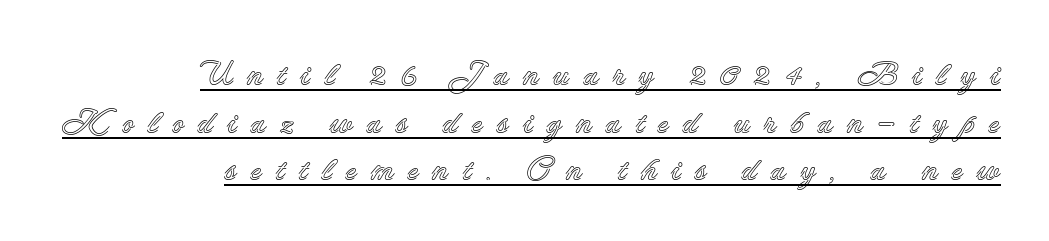
{"width": "normal", "x_height": "small", "monospaced": "no", "underline": "yes", "align": "right", "line_spacing": "normal", "line_spacing_ratio": 1.4, "letter_spacing": "wide", "letter_spacing_em": 0.4, "glyph_px": 34}
